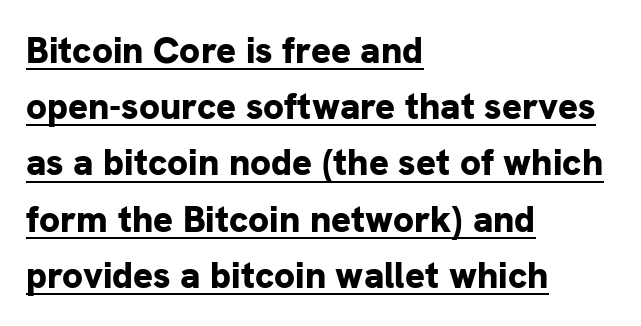
The image shows 37 px bold sans-serif type, upright; set left-aligned, normal line spacing (1.52x), normal letter spacing, underlined; low stroke contrast and a medium x-height.
